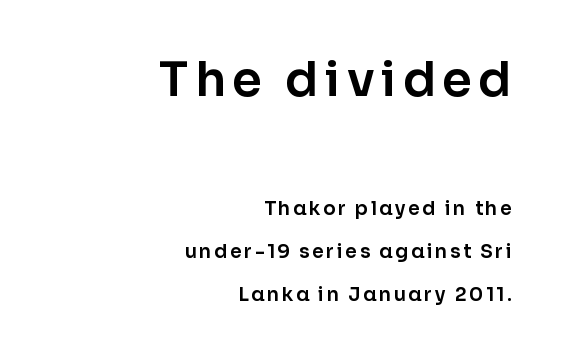
The image shows 48 px sans-serif type, upright; set right-aligned, loose line spacing (2.26x), not underlined; the first (top) block is 2.53x larger; low stroke contrast and a medium x-height.
